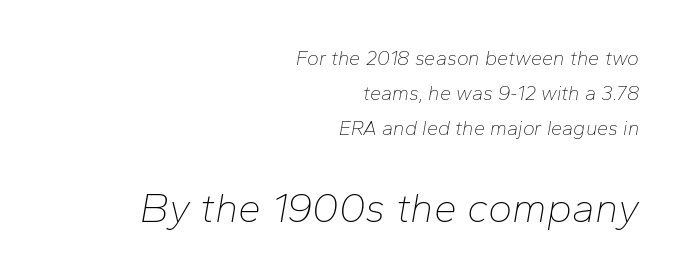
{"italic": "yes", "lean": "right", "slant_degrees": 10, "bold": "no", "weight": "thin", "width": "normal", "stroke_contrast": "low", "x_height": "medium", "monospaced": "no", "underline": "no", "align": "right", "line_spacing_ratio": 1.76, "letter_spacing": "normal", "letter_spacing_em": 0.0, "larger_block": "second", "size_ratio": 2.05, "glyph_px": 41}
